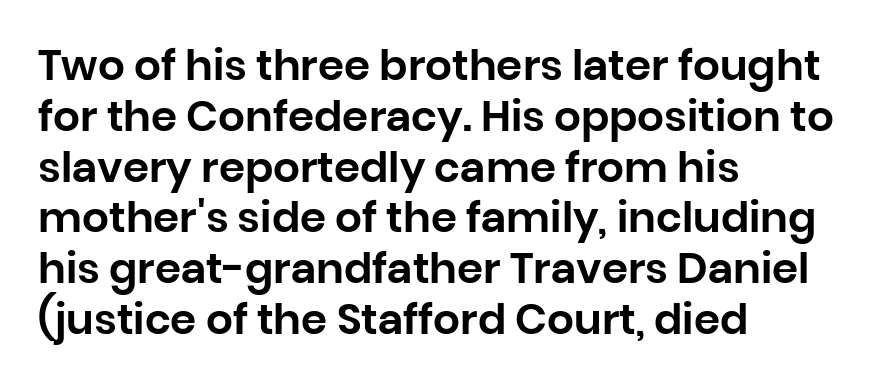
The image shows 42 px sans-serif type, upright; set left-aligned, line spacing 1.21x, normal letter spacing, not underlined; low stroke contrast and a large x-height.
